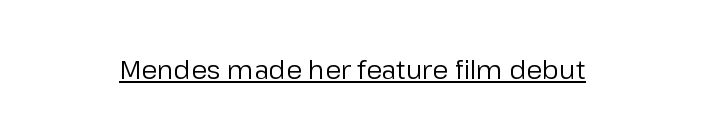
{"italic": "no", "bold": "no", "underline": "yes", "letter_spacing": "normal", "letter_spacing_em": 0.0, "glyph_px": 26}
